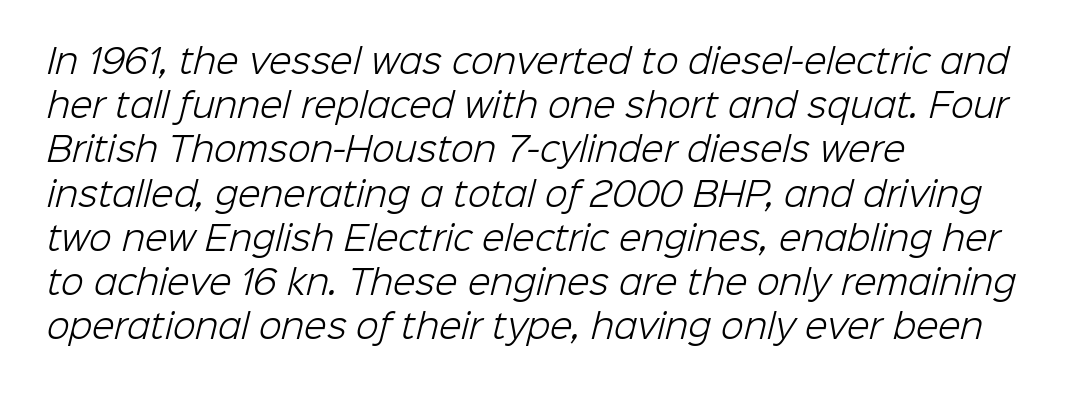
Q: Is the text bold? A: No.
Q: Is the typeface a serif or a sans-serif typeface? A: Sans-serif.
Q: Is the text underlined? A: No.
Q: How is the paragraph aligned? A: Left-aligned.
Q: Is the spacing between letters normal or unusually wide? A: Normal.
Q: Is the spacing between lines tight, normal or loose? A: Normal.
Q: Width (condensed, normal, or wide)? A: Normal.
Q: Stroke contrast? A: Low.
Q: x-height? A: Medium.
Q: Monospaced? A: No.
